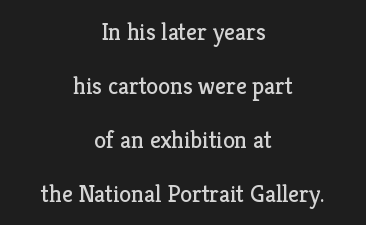
The image shows 24 px text type, upright; set centered, loose line spacing (2.25x), normal letter spacing, not underlined.
